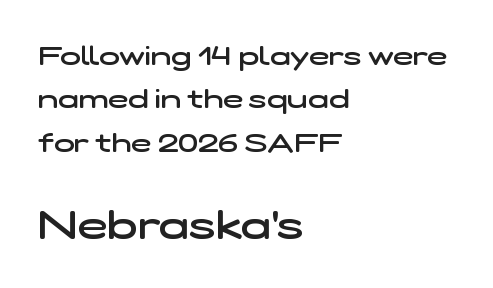
The image shows 40 px semibold, wide sans-serif type; set left-aligned, normal line spacing (1.61x), normal letter spacing, not underlined; the second (bottom) block is 1.48x larger; low stroke contrast and a medium x-height.
